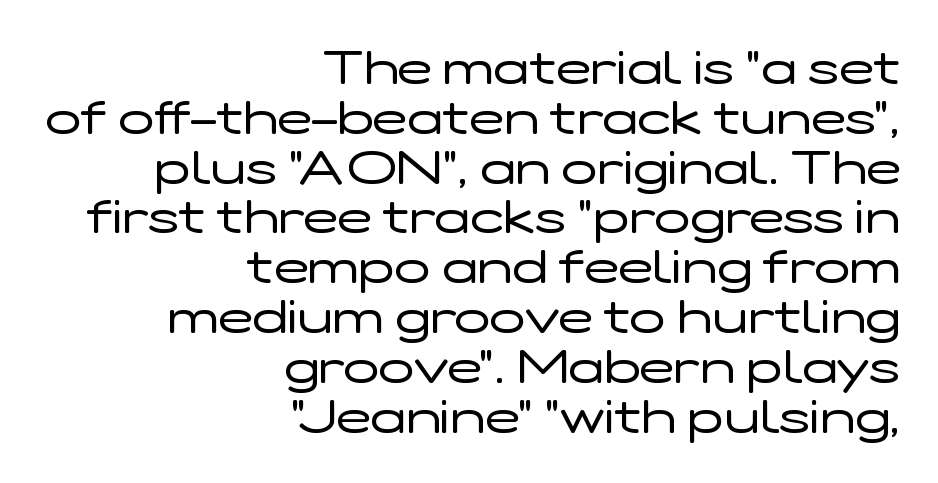
Decoration check: the copy has no underline. This is sans-serif lettering, the kind often seen on screens and signage. The passage is arranged like a letterhead date or caption credit — flush right. The letters look calm and open, with moderate or lighter stems.
